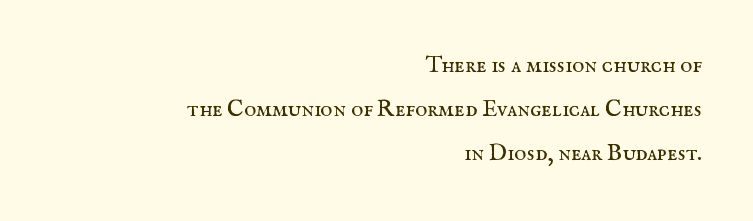
The image shows 23 px text type, upright; set right-aligned, loose line spacing (1.92x), normal letter spacing, not underlined.
